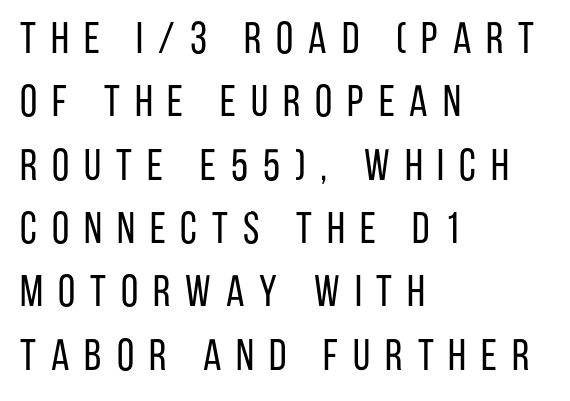
The image shows 44 px regular-weight, condensed sans-serif type, upright; set left-aligned, normal line spacing (1.44x), unusually wide letter spacing (+0.34 em), not underlined; low stroke contrast and a large x-height.
